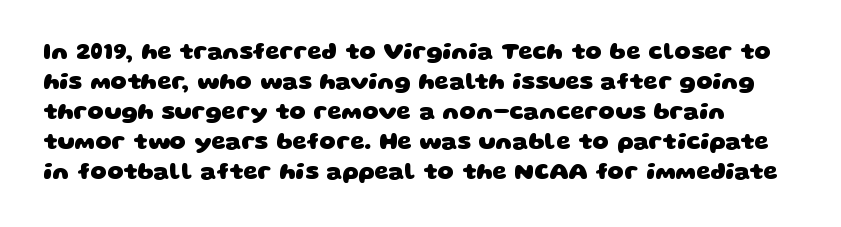
Q: Is the text bold? A: Yes.
Q: Is the text underlined? A: No.
Q: Is the spacing between letters normal or unusually wide? A: Normal.
Q: Is the spacing between lines tight, normal or loose? A: Normal.
